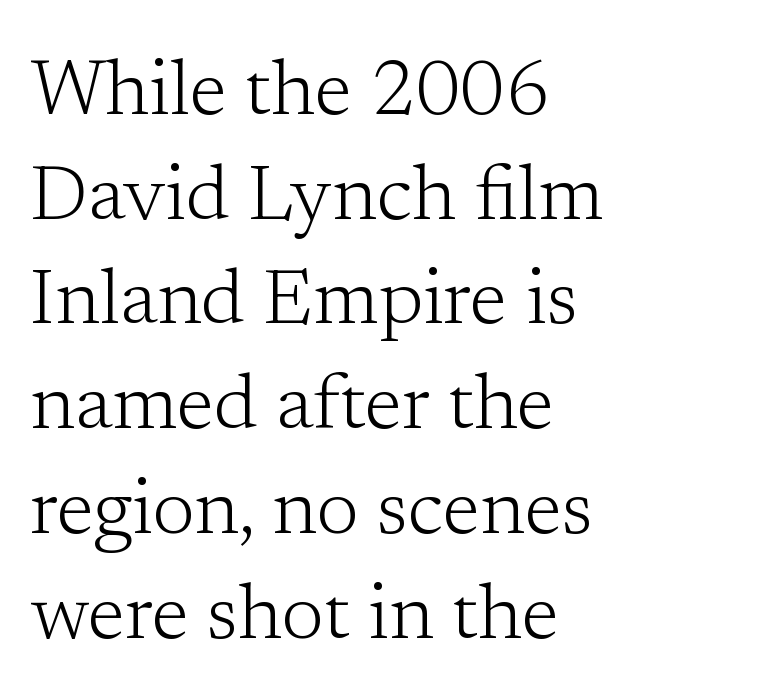
The image shows 77 px light serif type, upright; set left-aligned, normal line spacing (1.36x), normal letter spacing, not underlined; low stroke contrast and a medium x-height.
